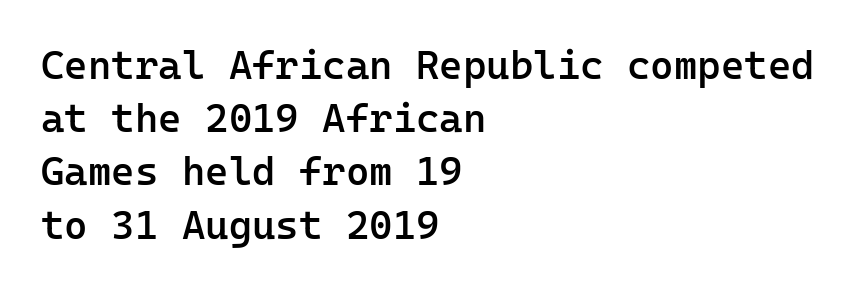
{"serif": "no", "italic": "no", "bold": "semi", "weight": "semibold", "width": "normal", "stroke_contrast": "low", "x_height": "medium", "monospaced": "yes", "underline": "no", "align": "left", "line_spacing": "normal", "line_spacing_ratio": 1.33, "letter_spacing": "normal", "letter_spacing_em": 0.0, "glyph_px": 40}
